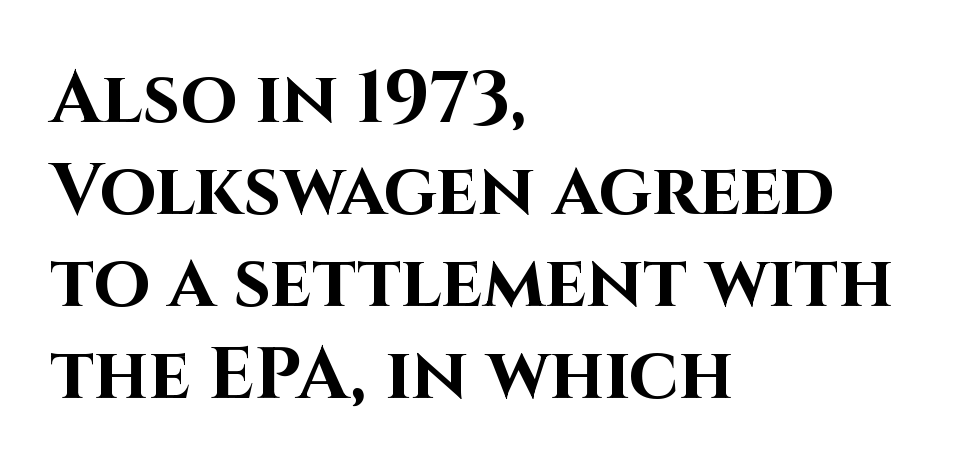
The specimen reads as upright at a glance. These lines sit exactly where default settings would place them. Weight check: bold — yes, fully. Type style note: lacks serifs. Tracking here is standard; glyphs follow each other at the usual distance. The letters advance in unequal steps, a hallmark of proportional type.
